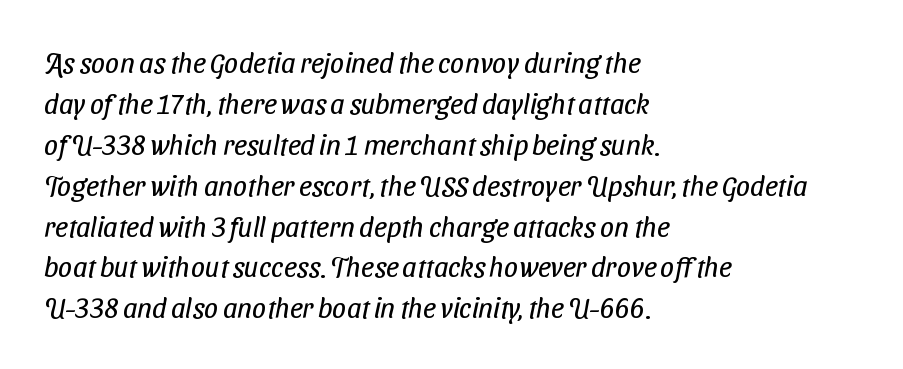
The type is set solid horizontally, with unmodified tracking. Decoration check: the copy has no underline. Students, observe: this is what conventionally led text looks like. Look at the bottom of the vertical strokes: they stop flat, with no serifs. The weight would be labelled regular, book, light, or lighter still.
